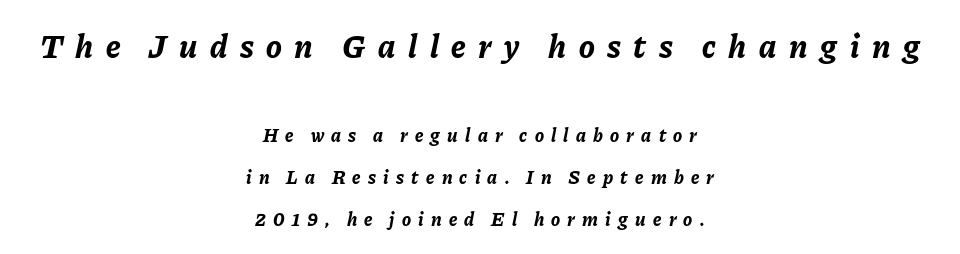
The string is rendered with underlining switched off. The tracking reads as deliberately expanded to a designer's eye. Line spacing here is loose. A typesetter would mark this as italic.
